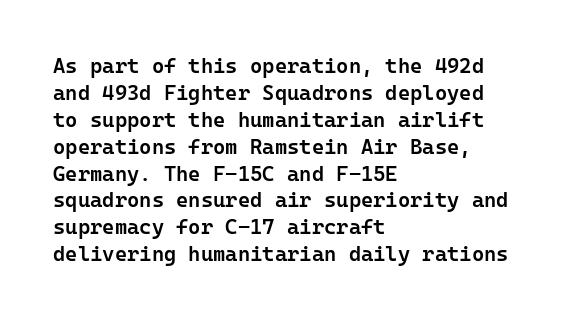
{"italic": "no", "bold": "semi", "underline": "no", "align": "left", "line_spacing": "normal", "line_spacing_ratio": 1.28, "letter_spacing": "normal", "letter_spacing_em": 0.0, "glyph_px": 21}
